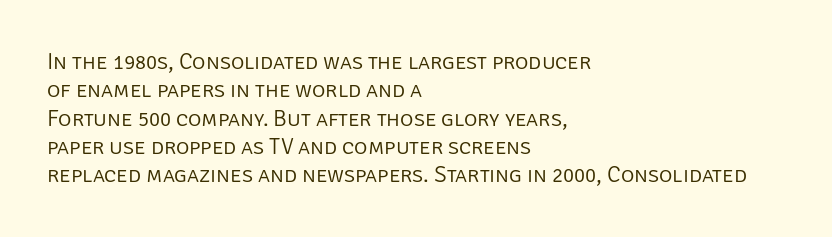
Nobody touched the tracking dial on this one. Visually the block forms a straight wall on the left and a jagged coastline on the right. Posture: upright roman. Beneath every word, the page is bare.
